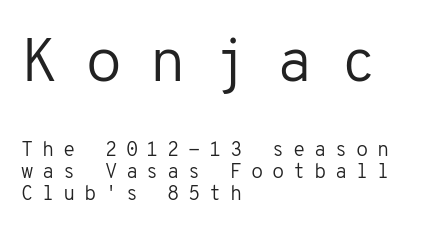
Q: Is the text bold? A: No.
Q: Is the text italic (slanted)? A: No, it is upright.
Q: Is the typeface a serif or a sans-serif typeface? A: Sans-serif.
Q: Is the text underlined? A: No.
Q: How is the paragraph aligned? A: Left-aligned.
Q: Is the spacing between letters normal or unusually wide? A: Unusually wide.
Q: Is the spacing between lines tight, normal or loose? A: Tight.
Q: Which block of text is set in a larger size, the first (top) or the second (bottom)? A: The first (top) one.
Q: Width (condensed, normal, or wide)? A: Normal.
Q: Stroke contrast? A: Low.
Q: x-height? A: Medium.
Q: Monospaced? A: Yes.
